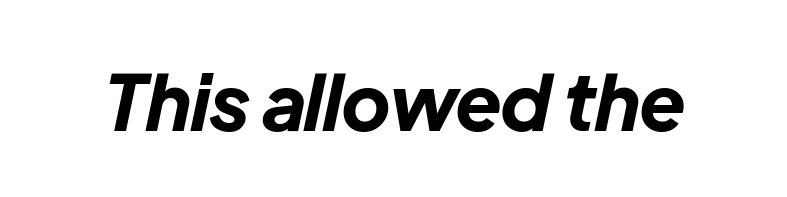
{"italic": "yes", "lean": "right", "slant_degrees": 12, "bold": "yes", "weight": "bold", "width": "normal", "stroke_contrast": "low", "x_height": "medium", "monospaced": "no", "underline": "no", "letter_spacing": "normal", "letter_spacing_em": 0.0, "glyph_px": 76}
